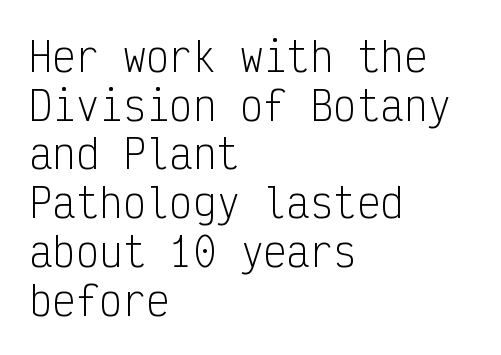
{"serif": "no", "italic": "no", "bold": "no", "weight": "light", "width": "condensed", "stroke_contrast": "low", "x_height": "medium", "monospaced": "yes", "underline": "no", "align": "left", "line_spacing": "normal", "line_spacing_ratio": 1.25, "letter_spacing": "normal", "letter_spacing_em": 0.0, "glyph_px": 39}
